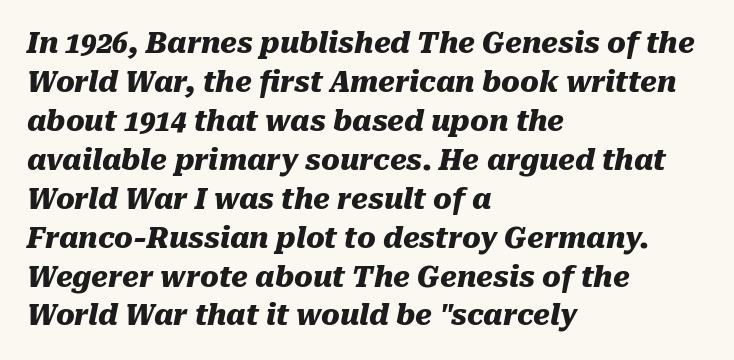
Would a proofreader flag this as italicized? Yes. Rows of type keep a routine distance in the vertical direction. Here the designer chose a conventional face with non-uniform glyph widths. The paragraph shown leans on its left margin. Pretty heavy lettering here — definitely bold. Standard letterfit; no display-style spreading of the glyphs.
